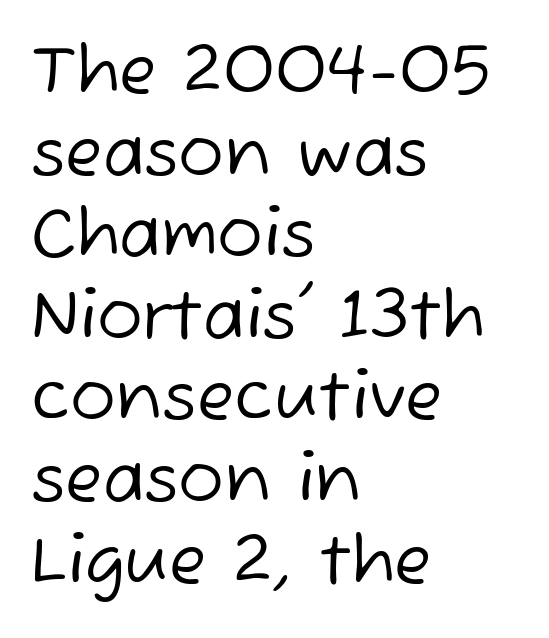
Q: Is the text bold? A: No.
Q: Is the typeface a serif or a sans-serif typeface? A: Sans-serif.
Q: Is the text underlined? A: No.
Q: How is the paragraph aligned? A: Left-aligned.
Q: Is the spacing between letters normal or unusually wide? A: Normal.
Q: Width (condensed, normal, or wide)? A: Normal.
Q: Stroke contrast? A: Low.
Q: x-height? A: Medium.
Q: Monospaced? A: No.
